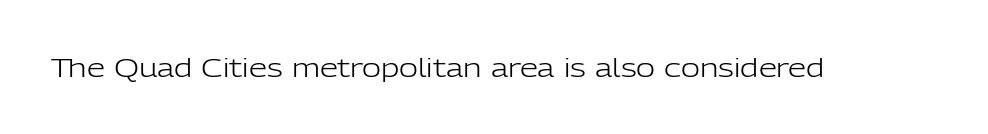
Q: Is the text bold? A: No.
Q: Is the text italic (slanted)? A: No, it is upright.
Q: Is the text underlined? A: No.
Q: Is the spacing between letters normal or unusually wide? A: Normal.
